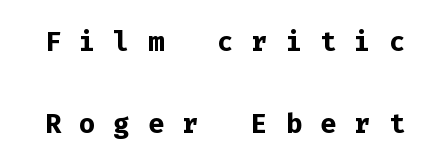
{"serif": "no", "italic": "no", "bold": "yes", "weight": "semibold", "width": "normal", "stroke_contrast": "low", "x_height": "medium", "monospaced": "yes", "underline": "no", "line_spacing": "loose", "line_spacing_ratio": 2.16, "letter_spacing": "wide", "letter_spacing_em": 0.48, "glyph_px": 38}
